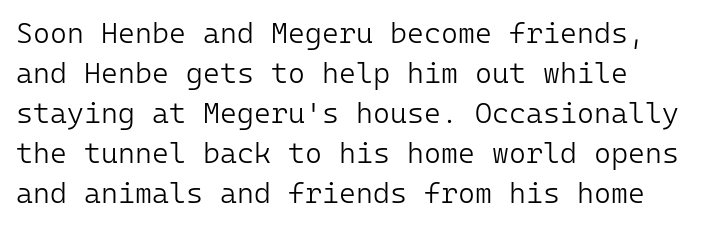
{"serif": "no", "italic": "no", "bold": "no", "weight": "light", "width": "normal", "stroke_contrast": "low", "x_height": "medium", "monospaced": "yes", "underline": "no", "align": "left", "line_spacing": "normal", "line_spacing_ratio": 1.38, "letter_spacing": "normal", "letter_spacing_em": 0.0, "glyph_px": 29}
